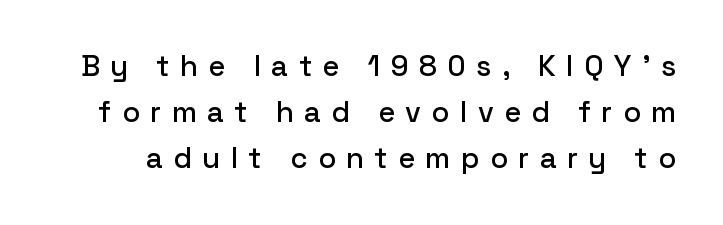
{"serif": "no", "italic": "no", "width": "normal", "stroke_contrast": "low", "x_height": "medium", "monospaced": "no", "underline": "no", "line_spacing": "normal", "line_spacing_ratio": 1.59, "letter_spacing": "wide", "letter_spacing_em": 0.36, "glyph_px": 29}
